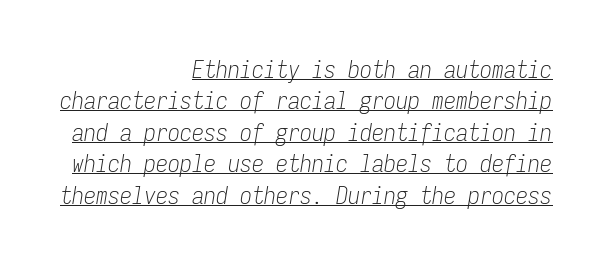
The image shows 24 px text type, italic (leaning right); set right-aligned, normal line spacing (1.31x), normal letter spacing, underlined.
